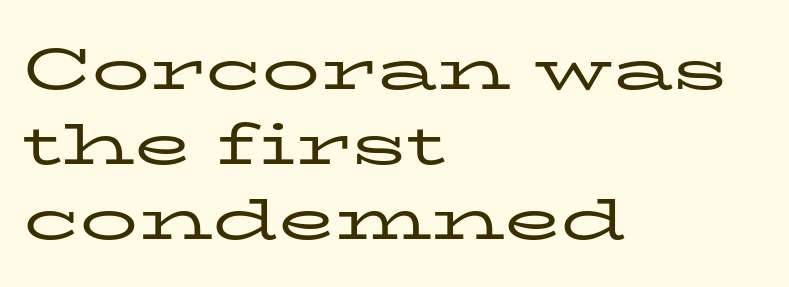
Look at the tracking — it's just the regular setting, nothing added. Observe the serifs anchoring each vertical stroke in this sample. Type without underlining. Counters stay open thanks to moderate or lighter strokes. The lines in this sample share a left origin and differ only in where they stop. Honestly, the row spacing looks completely unremarkable.
